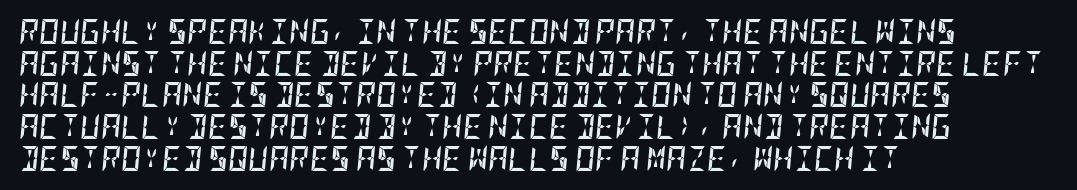
Q: Is the text bold? A: Yes.
Q: Is the text italic (slanted)? A: Yes, it leans right by about 5 degrees.
Q: Is the text underlined? A: No.
Q: How is the paragraph aligned? A: Left-aligned.
Q: Is the spacing between letters normal or unusually wide? A: Normal.
Q: Is the spacing between lines tight, normal or loose? A: Normal.
